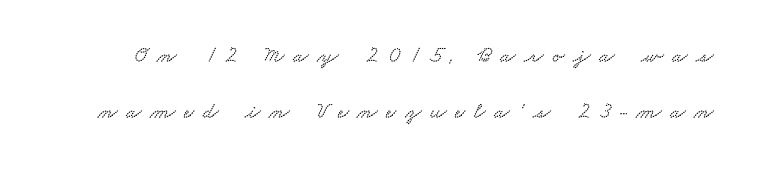
{"underline": "no", "line_spacing": "loose", "line_spacing_ratio": 2.43, "letter_spacing": "wide", "letter_spacing_em": 0.37, "glyph_px": 23}
